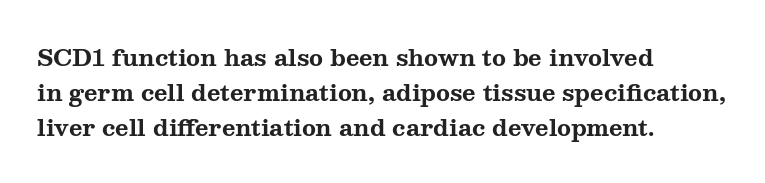
The image shows 23 px bold type, upright; set left-aligned, normal line spacing (1.52x), normal letter spacing, not underlined.
